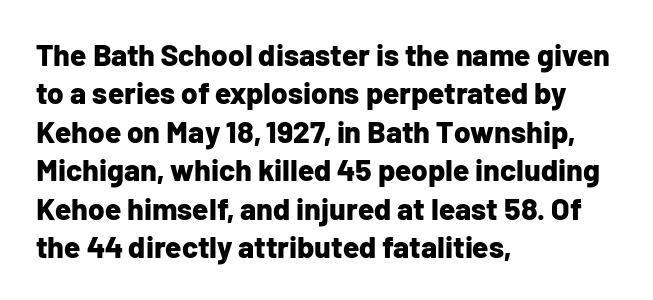
The image shows 30 px bold sans-serif type, upright; set left-aligned, normal line spacing (1.28x), normal letter spacing, not underlined; low stroke contrast and a medium x-height.
